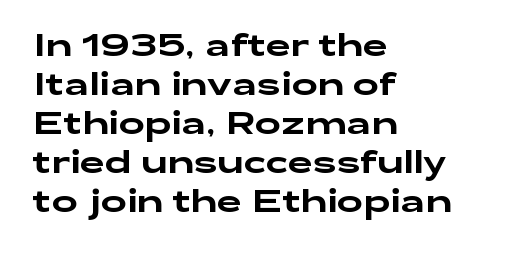
The image shows 31 px wide sans-serif type, upright; set left-aligned, normal line spacing (1.26x), normal letter spacing, not underlined; low stroke contrast and a medium x-height.
